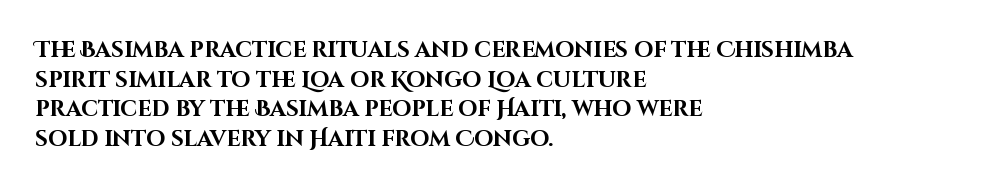
Caption: standard tracking, unaltered. Bold? Absolutely — the strokes are thick and heavy. Where is the straight margin? On the left. The line-height multiplier appears to be the usual default. Underlining? Definitely not there. Upright lettering throughout.
